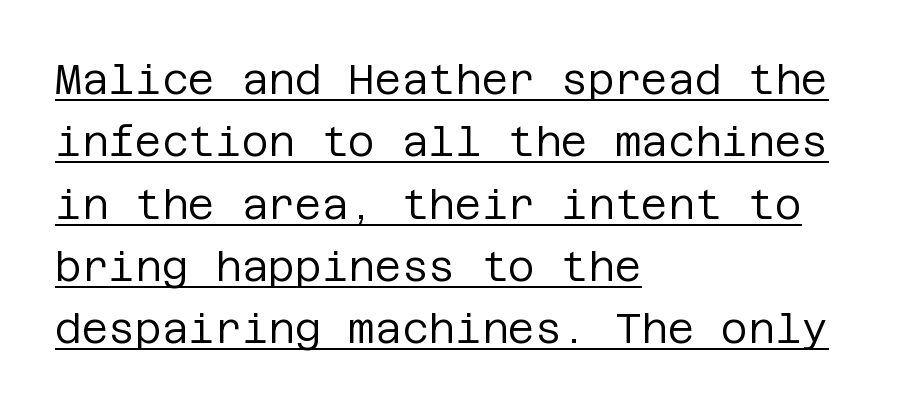
{"serif": "no", "italic": "no", "bold": "no", "weight": "regular", "width": "normal", "stroke_contrast": "low", "x_height": "large", "underline": "yes", "align": "left", "line_spacing": "normal", "line_spacing_ratio": 1.52, "letter_spacing": "normal", "letter_spacing_em": 0.0, "glyph_px": 41}
